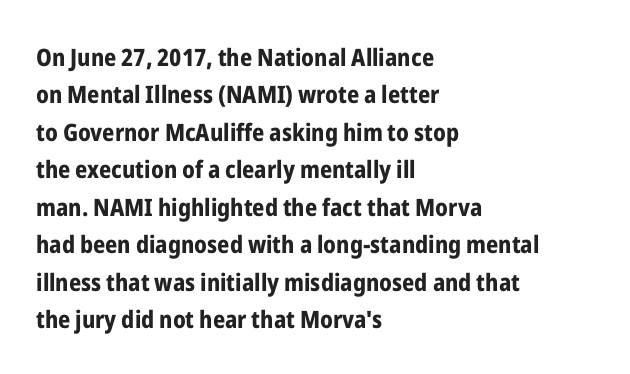
The image shows 24 px bold type, upright; set left-aligned, normal line spacing (1.56x), normal letter spacing, not underlined.
